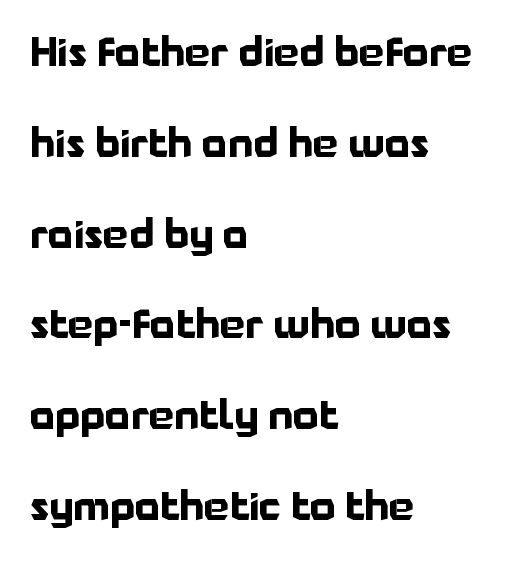
The image shows 40 px bold sans-serif type, upright; set left-aligned, loose line spacing (2.27x), normal letter spacing, not underlined; low stroke contrast and a medium x-height.
